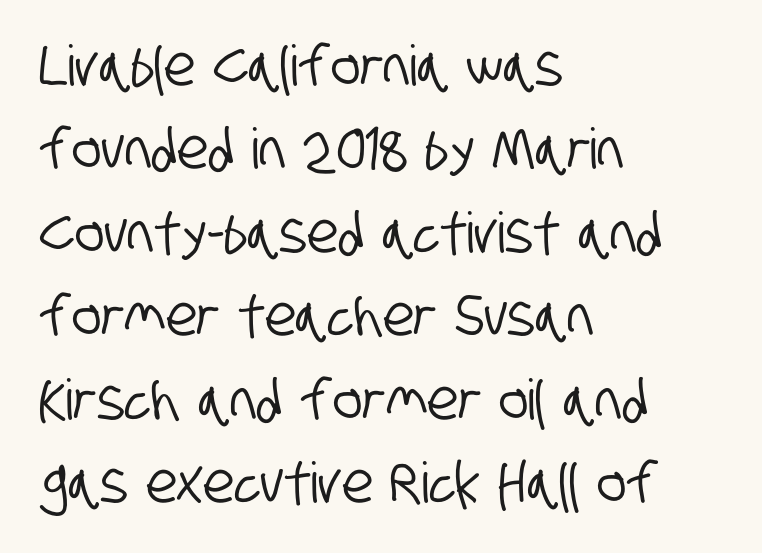
{"serif": "no", "width": "condensed", "stroke_contrast": "low", "x_height": "large", "monospaced": "no", "underline": "no", "align": "left", "line_spacing": "normal", "line_spacing_ratio": 1.49, "letter_spacing": "normal", "letter_spacing_em": 0.0, "glyph_px": 56}
